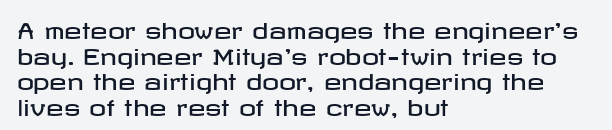
{"italic": "no", "underline": "no", "align": "left", "line_spacing_ratio": 1.22, "letter_spacing": "normal", "letter_spacing_em": 0.0, "glyph_px": 21}
